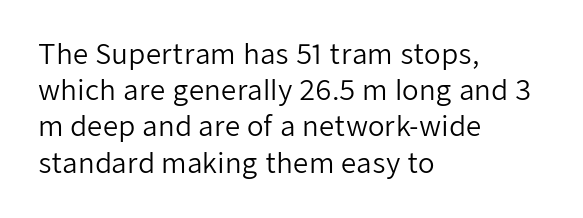
Q: Is the text bold? A: No.
Q: Is the text italic (slanted)? A: No, it is upright.
Q: Is the text underlined? A: No.
Q: How is the paragraph aligned? A: Left-aligned.
Q: Is the spacing between letters normal or unusually wide? A: Normal.
Q: Is the spacing between lines tight, normal or loose? A: Normal.
